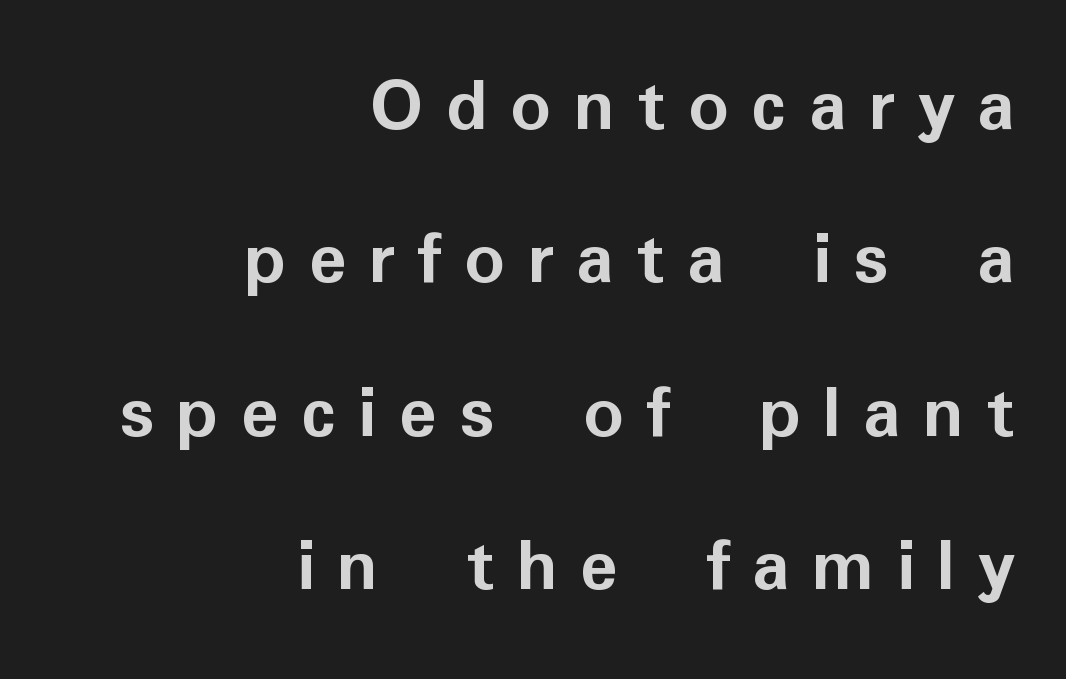
Note: no serifs on the glyphs. Unmarked baselines from the first word to the last. Teacher's note: observe the even right margin — that is flush-right alignment. How are the letters spaced? Widely, with obvious added tracking. The rendering uses a large line-height, opening up the rows. Character widths vary here, with narrow letters taking less room than wide ones.
